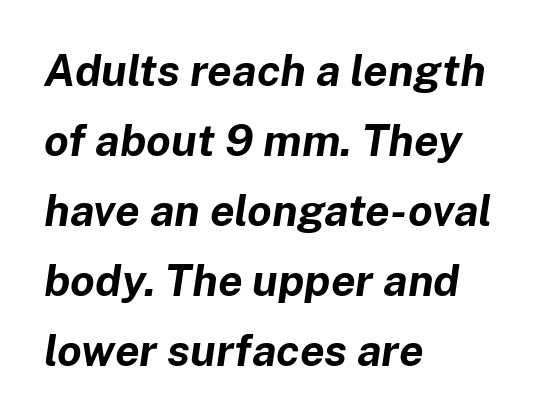
The image shows 44 px bold type, italic (leaning right); set left-aligned, normal line spacing (1.59x), normal letter spacing, not underlined; low stroke contrast and a medium x-height.
